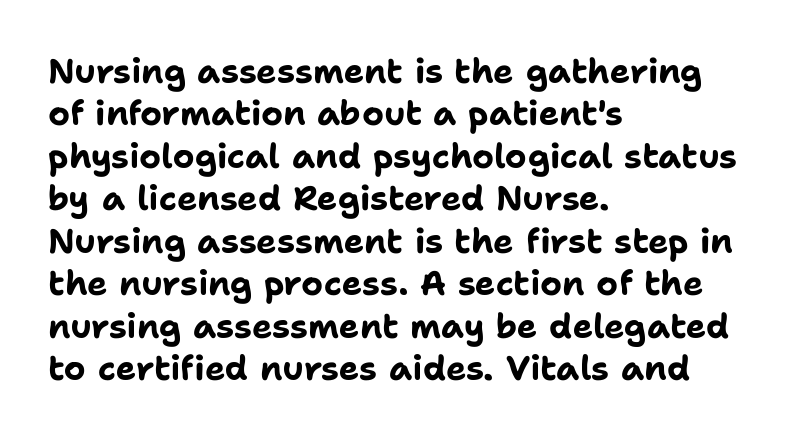
Q: Is the text bold? A: Yes.
Q: Is the text italic (slanted)? A: No, it is upright.
Q: Is the typeface a serif or a sans-serif typeface? A: Sans-serif.
Q: Is the text underlined? A: No.
Q: How is the paragraph aligned? A: Left-aligned.
Q: Is the spacing between letters normal or unusually wide? A: Normal.
Q: Is the spacing between lines tight, normal or loose? A: Normal.
Q: Width (condensed, normal, or wide)? A: Normal.
Q: Stroke contrast? A: Low.
Q: x-height? A: Medium.
Q: Monospaced? A: No.
